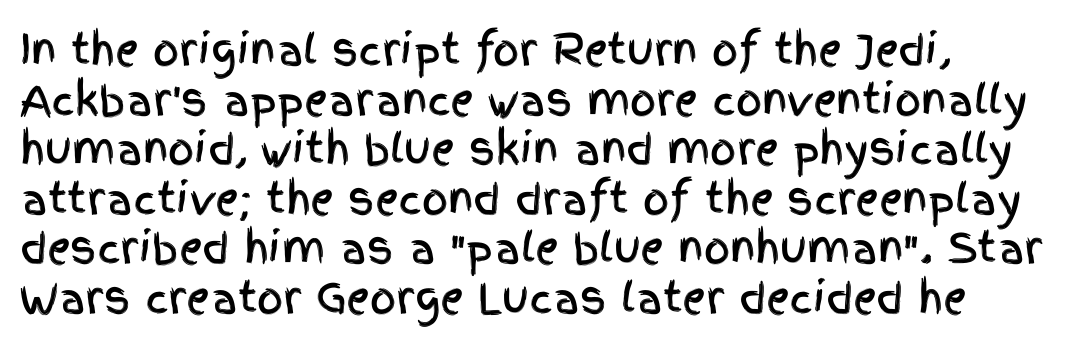
The image shows 41 px condensed sans-serif type, upright; set left-aligned, line spacing 1.21x, normal letter spacing, not underlined; a large x-height.
